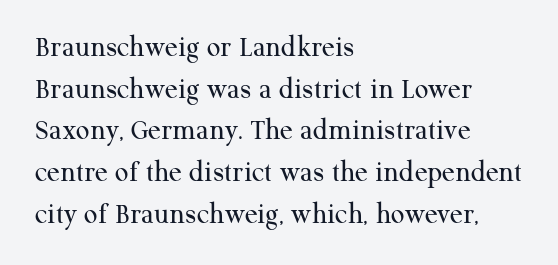
Q: Is the text bold? A: No.
Q: Is the text italic (slanted)? A: No, it is upright.
Q: Is the typeface a serif or a sans-serif typeface? A: Serif.
Q: Is the text underlined? A: No.
Q: How is the paragraph aligned? A: Left-aligned.
Q: Is the spacing between letters normal or unusually wide? A: Normal.
Q: Is the spacing between lines tight, normal or loose? A: Normal.
Q: Width (condensed, normal, or wide)? A: Normal.
Q: Stroke contrast? A: Medium.
Q: x-height? A: Medium.
Q: Monospaced? A: No.
